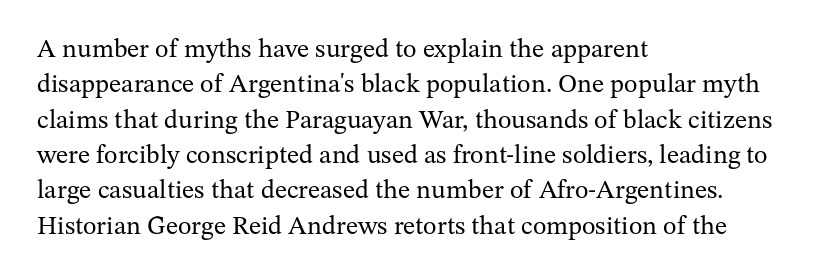
The image shows 26 px text type, upright; set left-aligned, normal line spacing (1.36x), normal letter spacing, not underlined.
